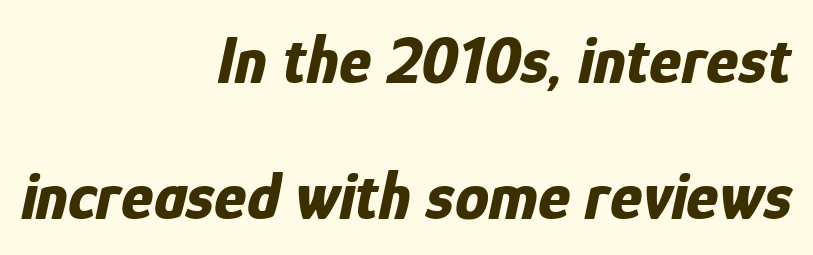
The image shows 68 px bold, condensed type, italic (leaning right); set right-aligned, loose line spacing (2.0x), normal letter spacing, not underlined; low stroke contrast and a medium x-height.
